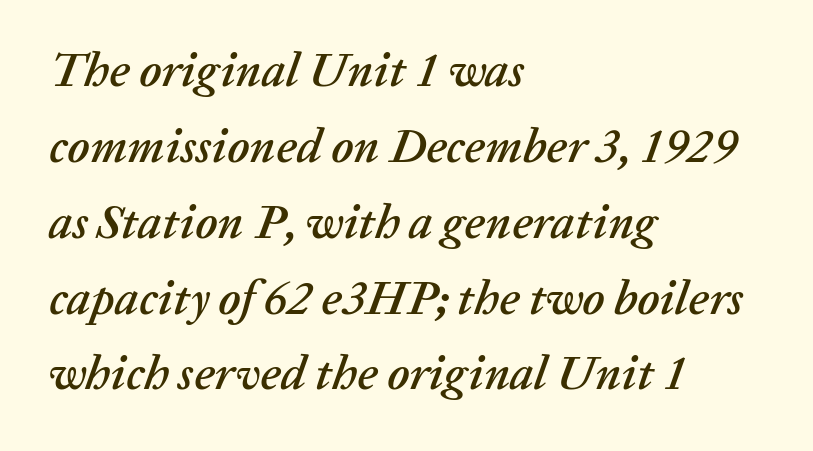
Q: Is the text italic (slanted)? A: Yes, it leans right by about 20 degrees.
Q: Is the text underlined? A: No.
Q: How is the paragraph aligned? A: Left-aligned.
Q: Is the spacing between letters normal or unusually wide? A: Normal.
Q: Is the spacing between lines tight, normal or loose? A: Normal.
Q: Width (condensed, normal, or wide)? A: Normal.
Q: Stroke contrast? A: Low.
Q: x-height? A: Medium.
Q: Monospaced? A: No.
